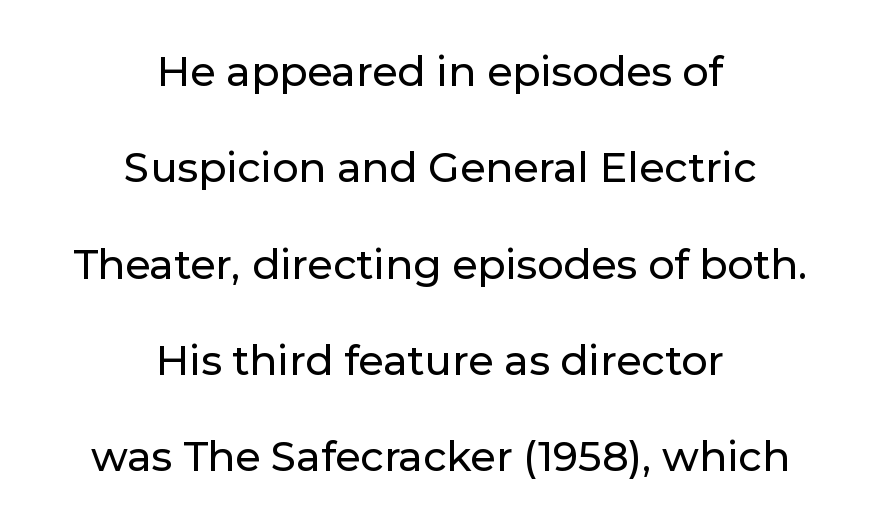
Every character sits straight up, as roman type does. Airy leading. This rendering uses center alignment, leaving both contours irregular but symmetric. Do the characters align in a grid? No, the font is proportional. What kind of face is this? One without serifs — a sans.
